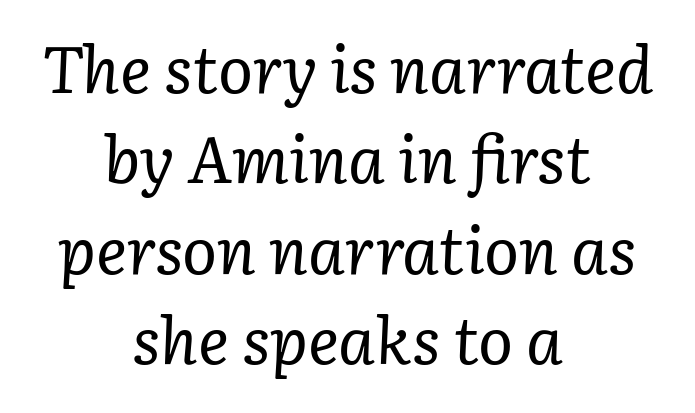
{"serif": "yes", "italic": "yes", "lean": "right", "slant_degrees": 3, "bold": "no", "weight": "regular", "width": "normal", "stroke_contrast": "low", "x_height": "medium", "monospaced": "no", "underline": "no", "align": "center", "line_spacing": "normal", "line_spacing_ratio": 1.39, "letter_spacing": "normal", "letter_spacing_em": 0.0, "glyph_px": 65}
